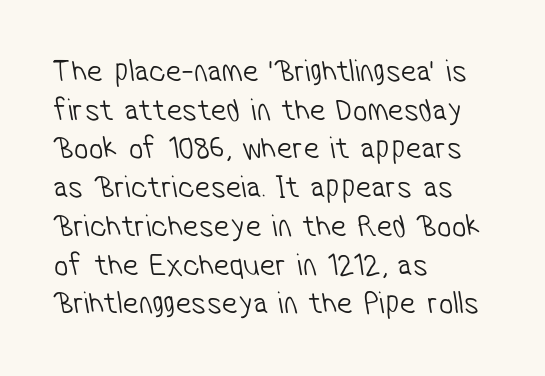
The image shows 32 px light, condensed sans-serif type; set left-aligned, line spacing 1.21x, normal letter spacing, not underlined; low stroke contrast and a medium x-height.
